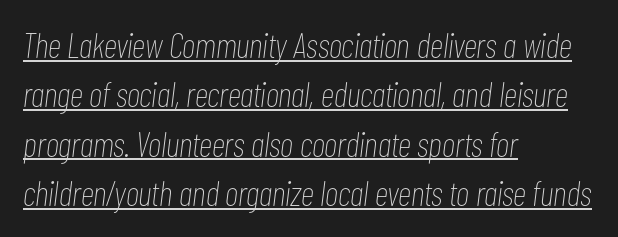
No extra tracking has been applied to these lines. Spacing verdict: proportional, widths tailored to each character. A normal amount of white space separates one row of letters from the next. Each line starts at the same left margin while the right side varies. No chunkiness to these letters — they're not bold.
